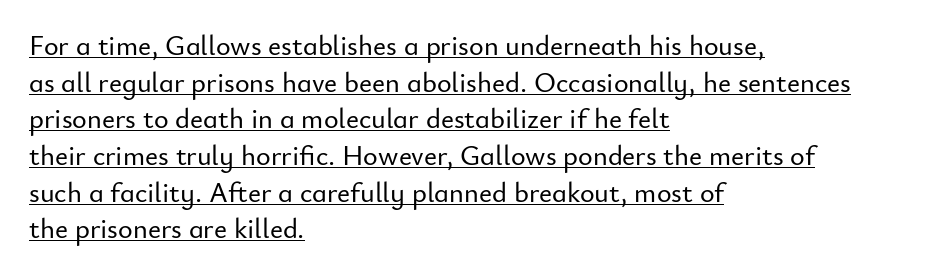
The image shows 28 px sans-serif type, upright; set left-aligned, normal line spacing (1.31x), normal letter spacing, underlined; low stroke contrast and a small x-height.
